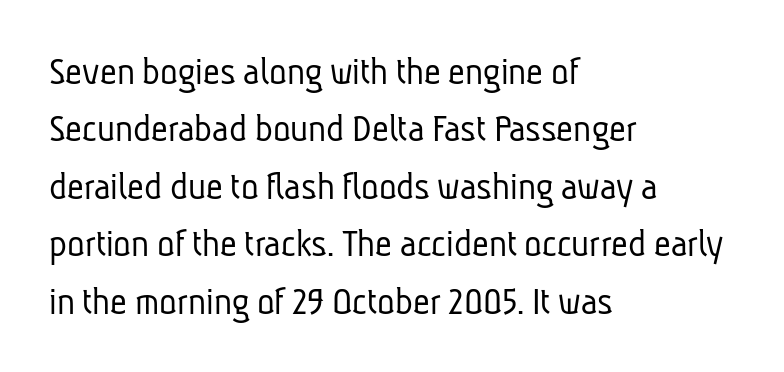
The image shows 41 px light, condensed sans-serif type; set left-aligned, normal line spacing (1.4x), normal letter spacing, not underlined; low stroke contrast and a medium x-height.
